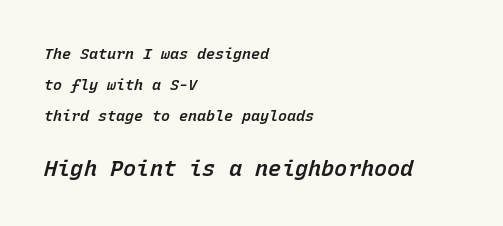
{"italic": "yes", "lean": "right", "slant_degrees": 15, "bold": "semi", "underline": "no", "align": "left", "line_spacing": "loose", "line_spacing_ratio": 2.07, "letter_spacing": "normal", "letter_spacing_em": 0.0, "larger_block": "second", "size_ratio": 1.47, "glyph_px": 22}
